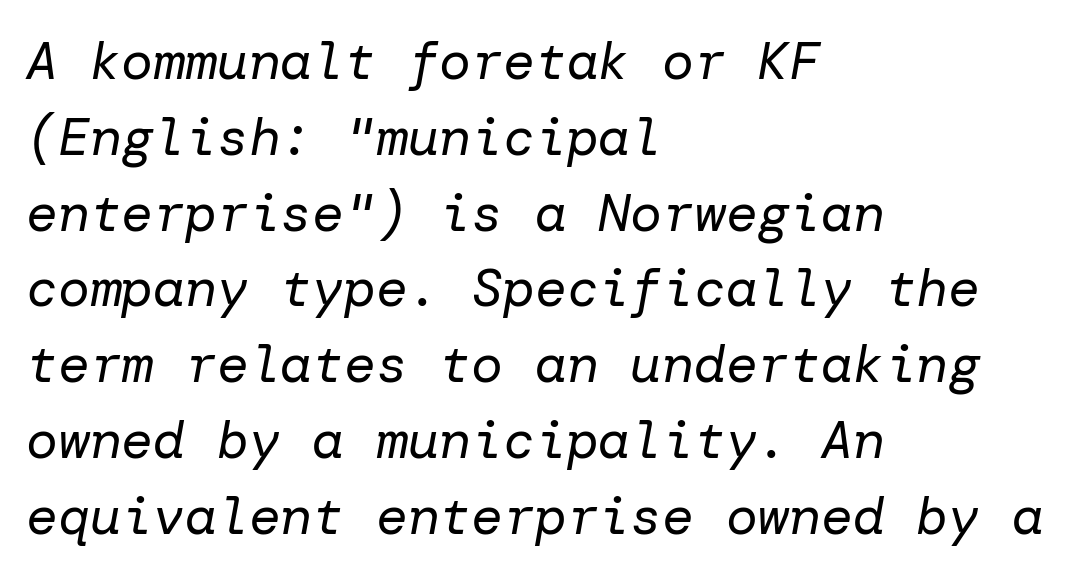
Only glyphs here, with clear space below each row. Yep, that's italic — everything's leaning. Here the glyphs are tracked normally, forming tight word shapes. Stroke thickness stays within the range of a standard reading face or lighter. Leading: standard. This rendering uses left alignment, leaving the right contour irregular.
